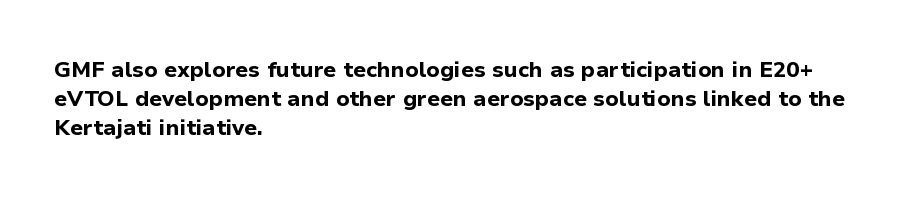
The image shows 22 px bold type, upright; set left-aligned, normal line spacing (1.32x), normal letter spacing, not underlined.
